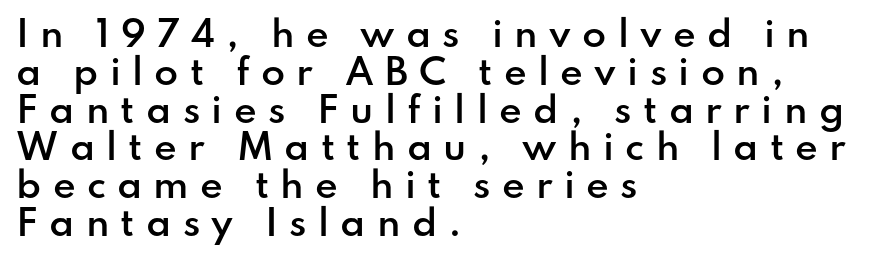
The image shows 35 px semibold sans-serif type, upright; set left-aligned, tight line spacing (1.08x), unusually wide letter spacing (+0.32 em), not underlined; low stroke contrast and a small x-height.
